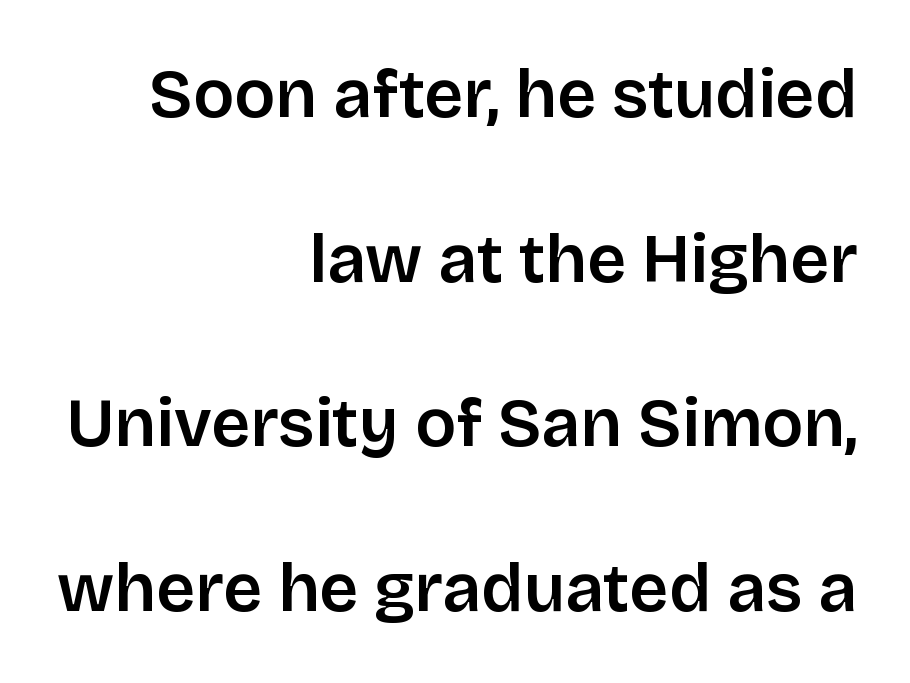
This sample uses a sans-serif face. Honestly, there is no underline to notice here at all. Inter-character spacing is left at the font's built-in metrics. Line endings align vertically; line beginnings do not.
